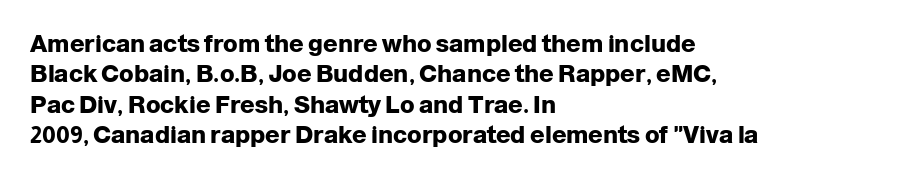
Q: Is the text bold? A: Yes.
Q: Is the text italic (slanted)? A: No, it is upright.
Q: Is the text underlined? A: No.
Q: How is the paragraph aligned? A: Left-aligned.
Q: Is the spacing between letters normal or unusually wide? A: Normal.
Q: Is the spacing between lines tight, normal or loose? A: Normal.
